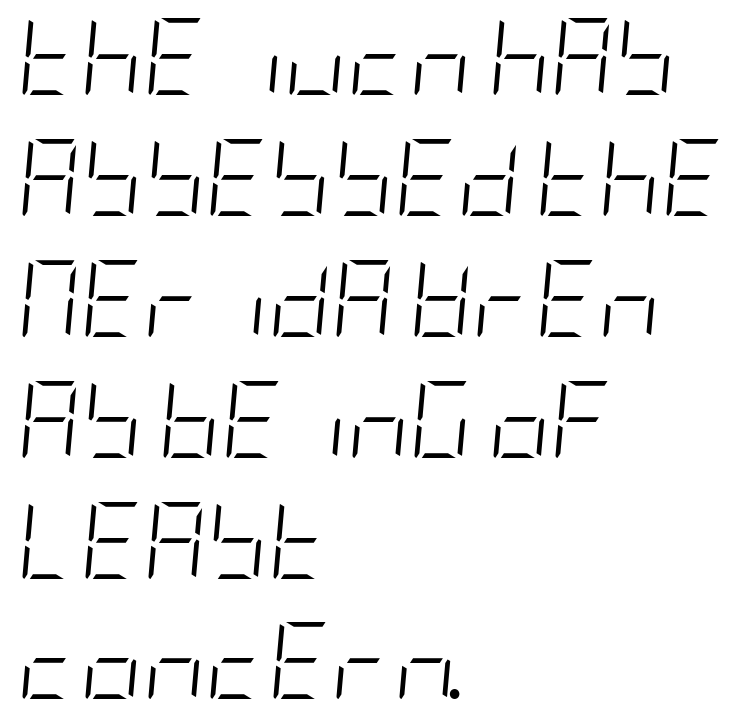
Q: Is the text bold? A: No.
Q: Is the text italic (slanted)? A: Yes, it leans right by about 5 degrees.
Q: Is the text underlined? A: No.
Q: How is the paragraph aligned? A: Left-aligned.
Q: Is the spacing between letters normal or unusually wide? A: Normal.
Q: Is the spacing between lines tight, normal or loose? A: Normal.
Q: Width (condensed, normal, or wide)? A: Condensed.
Q: Stroke contrast? A: Low.
Q: x-height? A: Large.
